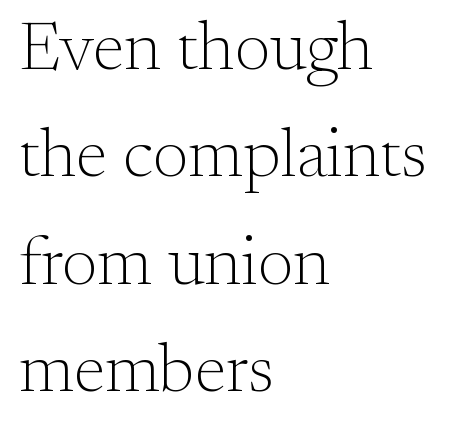
The image shows 68 px light serif type, upright; set left-aligned, normal line spacing (1.58x), normal letter spacing, not underlined; medium stroke contrast and a small x-height.
